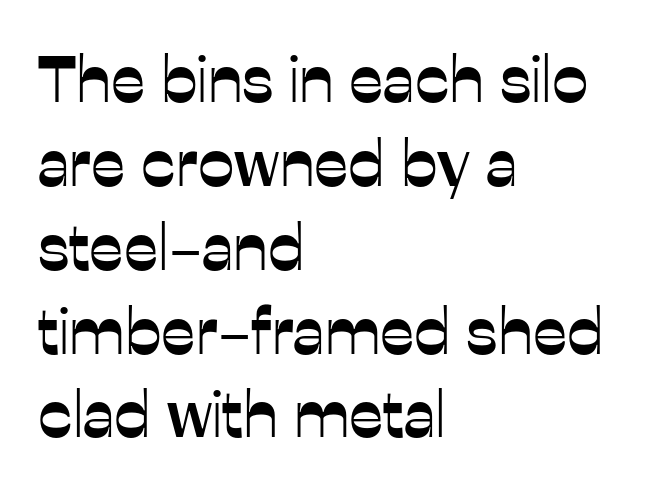
{"serif": "no", "italic": "no", "width": "normal", "stroke_contrast": "low", "x_height": "medium", "monospaced": "no", "underline": "no", "align": "left", "line_spacing": "normal", "line_spacing_ratio": 1.29, "letter_spacing": "normal", "letter_spacing_em": 0.0, "glyph_px": 65}
